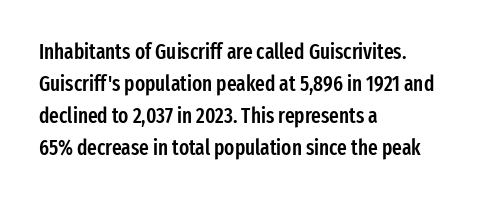
Q: Is the text bold? A: Semi-bold.
Q: Is the text italic (slanted)? A: No, it is upright.
Q: Is the text underlined? A: No.
Q: How is the paragraph aligned? A: Left-aligned.
Q: Is the spacing between letters normal or unusually wide? A: Normal.
Q: Is the spacing between lines tight, normal or loose? A: Normal.
